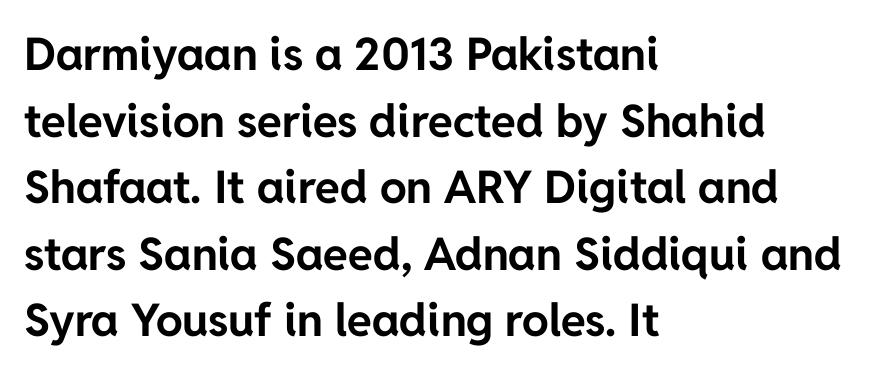
The image shows 45 px bold sans-serif type, upright; set left-aligned, normal line spacing (1.48x), normal letter spacing, not underlined; low stroke contrast and a medium x-height.
